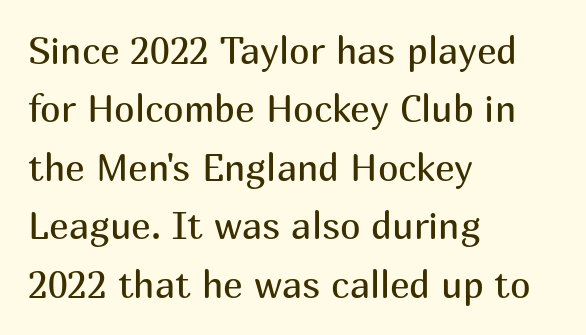
Q: Is the text bold? A: No.
Q: Is the text italic (slanted)? A: No, it is upright.
Q: Is the typeface a serif or a sans-serif typeface? A: Sans-serif.
Q: Is the text underlined? A: No.
Q: How is the paragraph aligned? A: Left-aligned.
Q: Is the spacing between letters normal or unusually wide? A: Normal.
Q: Is the spacing between lines tight, normal or loose? A: Normal.
Q: Width (condensed, normal, or wide)? A: Normal.
Q: Stroke contrast? A: Medium.
Q: x-height? A: Medium.
Q: Monospaced? A: No.
